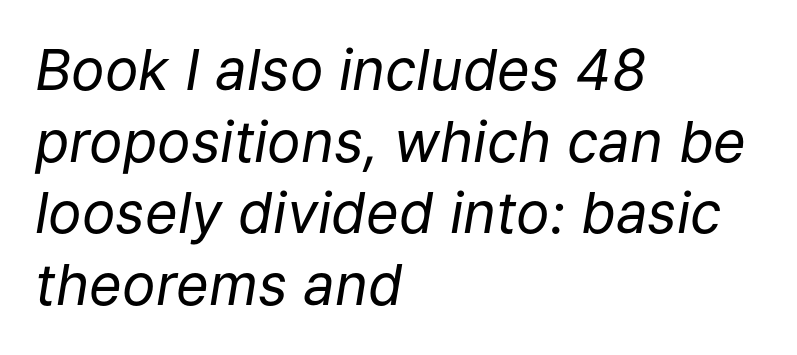
The image shows 56 px regular-weight type, italic (leaning right); set left-aligned, normal line spacing (1.28x), normal letter spacing, not underlined; low stroke contrast and a medium x-height.
